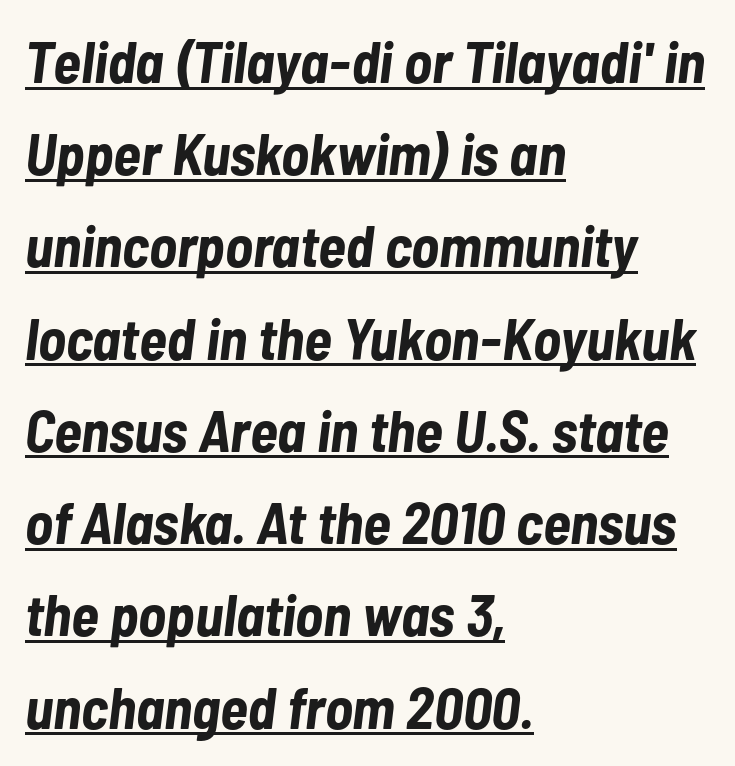
Q: Is the text bold? A: Yes.
Q: Is the text italic (slanted)? A: Yes, it leans right by about 7 degrees.
Q: Is the text underlined? A: Yes.
Q: How is the paragraph aligned? A: Left-aligned.
Q: Is the spacing between letters normal or unusually wide? A: Normal.
Q: Is the spacing between lines tight, normal or loose? A: Normal.
Q: Width (condensed, normal, or wide)? A: Condensed.
Q: Stroke contrast? A: Low.
Q: x-height? A: Medium.
Q: Monospaced? A: No.
